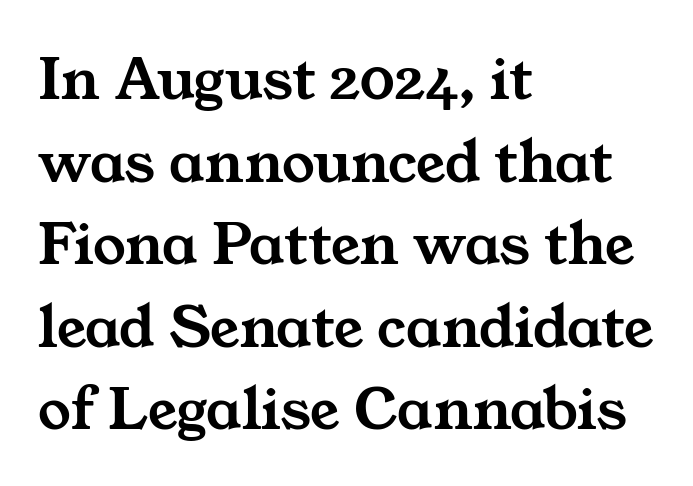
The image shows 65 px wide serif type; set left-aligned, normal line spacing (1.27x), normal letter spacing, not underlined; medium stroke contrast and a medium x-height.
